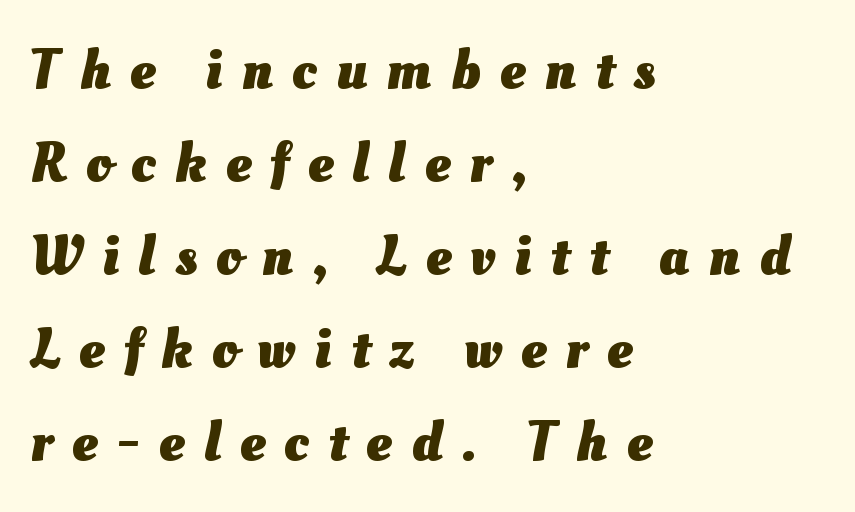
The paragraph has a hard left edge and a soft right edge. Leading: standard. Each word looks stretched out because of the extra space between its letters. Note the varied advance widths — an 'i' is clearly narrower than an 'm'.
